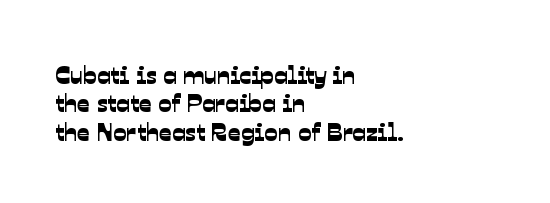
The image shows 25 px text type; set left-aligned, tight line spacing (1.14x), normal letter spacing, not underlined.
